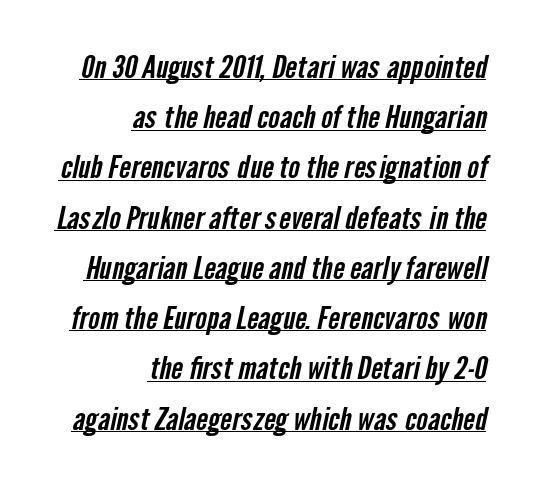
{"serif": "no", "width": "condensed", "stroke_contrast": "low", "x_height": "medium", "monospaced": "no", "underline": "yes", "align": "right", "line_spacing": "normal", "line_spacing_ratio": 1.62, "letter_spacing": "normal", "letter_spacing_em": 0.0, "glyph_px": 31}
